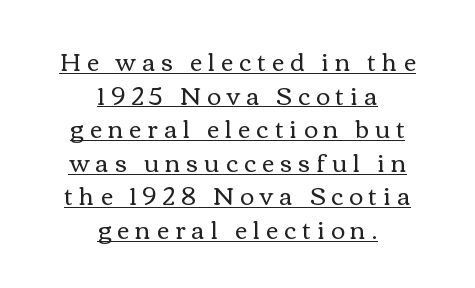
The image shows 24 px text type, upright; set centered, normal line spacing (1.4x), unusually wide letter spacing (+0.26 em), underlined.
